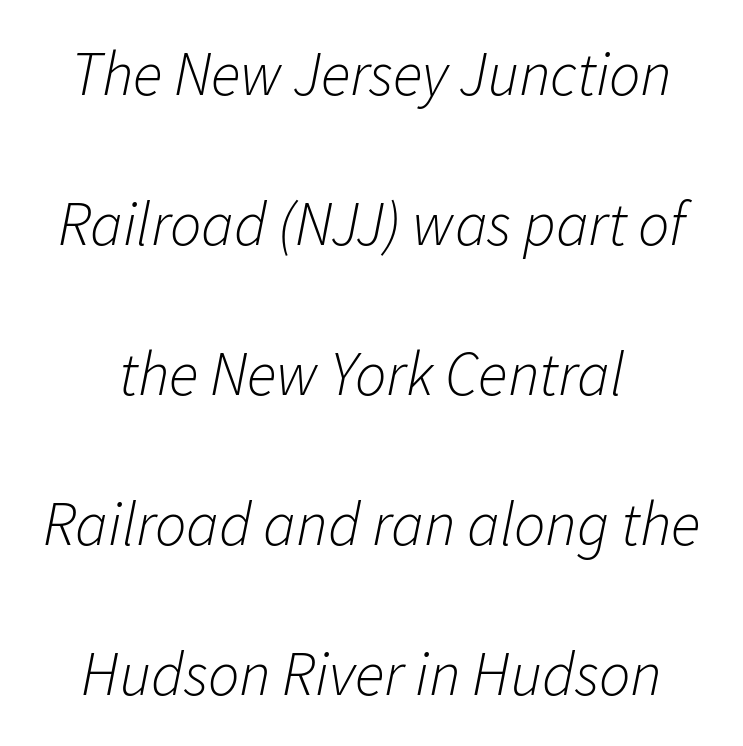
The image shows 62 px light type, italic (leaning right); set loose line spacing (2.42x), normal letter spacing, not underlined; low stroke contrast and a medium x-height.
